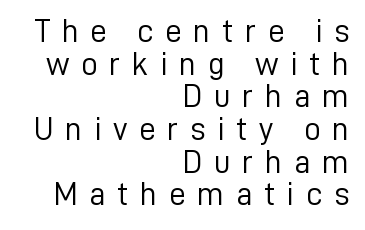
{"serif": "no", "italic": "no", "bold": "no", "weight": "light", "width": "normal", "stroke_contrast": "low", "x_height": "medium", "monospaced": "no", "underline": "no", "align": "right", "line_spacing": "tight", "line_spacing_ratio": 0.99, "letter_spacing": "wide", "letter_spacing_em": 0.35, "glyph_px": 33}
